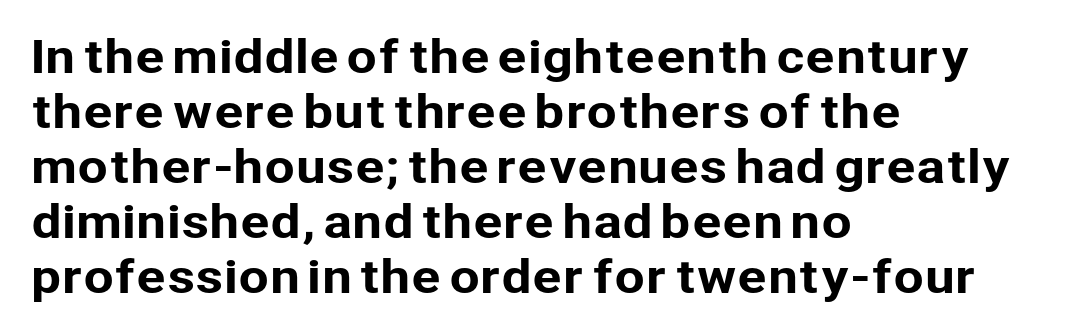
Q: Is the text italic (slanted)? A: No, it is upright.
Q: Is the typeface a serif or a sans-serif typeface? A: Sans-serif.
Q: Is the text underlined? A: No.
Q: How is the paragraph aligned? A: Left-aligned.
Q: Is the spacing between letters normal or unusually wide? A: Normal.
Q: Is the spacing between lines tight, normal or loose? A: Normal.
Q: Width (condensed, normal, or wide)? A: Normal.
Q: Stroke contrast? A: Low.
Q: x-height? A: Medium.
Q: Monospaced? A: No.
